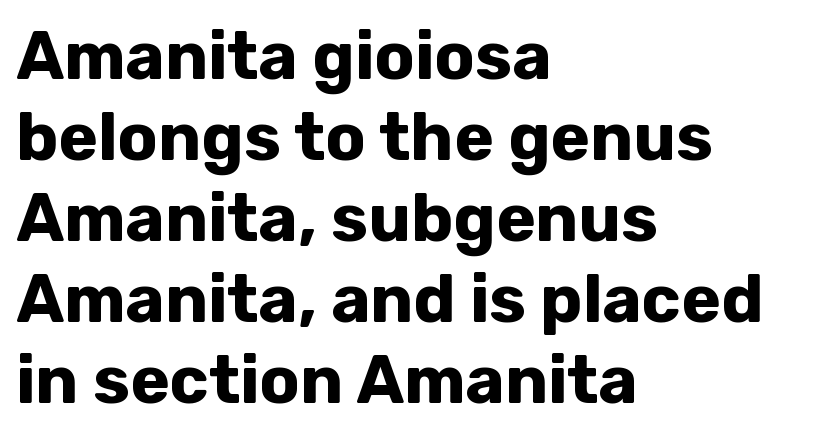
Q: Is the text bold? A: Yes.
Q: Is the text italic (slanted)? A: No, it is upright.
Q: Is the typeface a serif or a sans-serif typeface? A: Sans-serif.
Q: Is the text underlined? A: No.
Q: How is the paragraph aligned? A: Left-aligned.
Q: Is the spacing between letters normal or unusually wide? A: Normal.
Q: Width (condensed, normal, or wide)? A: Normal.
Q: Stroke contrast? A: Low.
Q: x-height? A: Medium.
Q: Monospaced? A: No.
